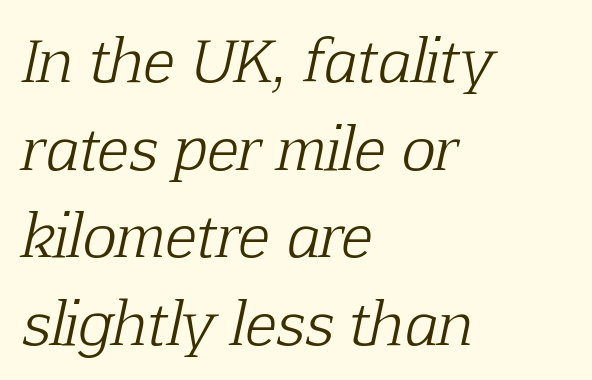
The image shows 58 px light serif type, italic (leaning right); set left-aligned, normal line spacing (1.51x), normal letter spacing, not underlined; low stroke contrast and a medium x-height.
